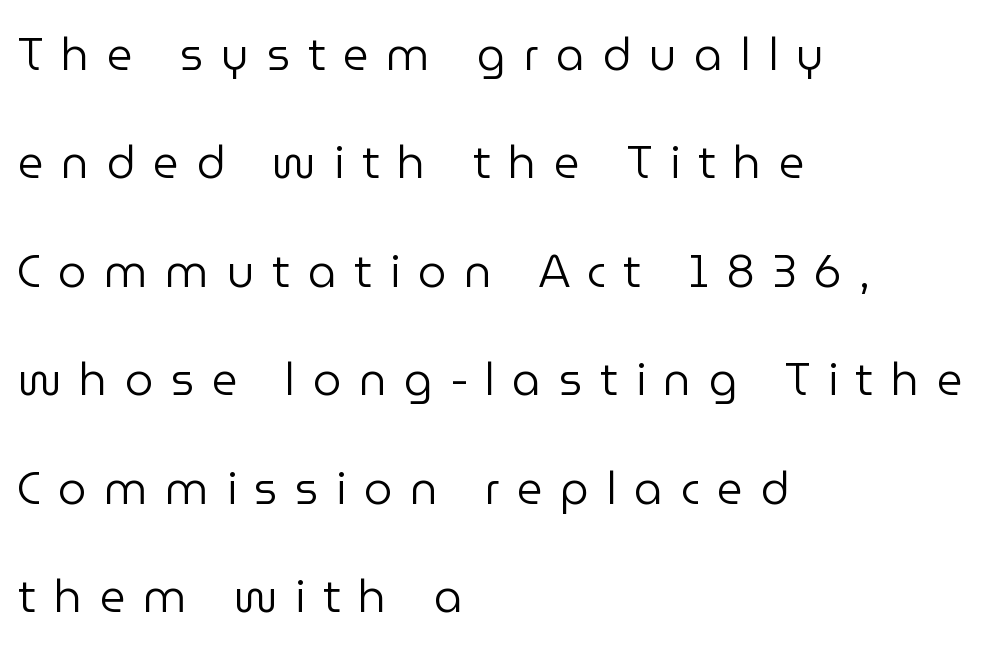
The image shows 45 px regular-weight sans-serif type, upright; set left-aligned, loose line spacing (2.41x), unusually wide letter spacing (+0.39 em), not underlined; low stroke contrast and a medium x-height.
